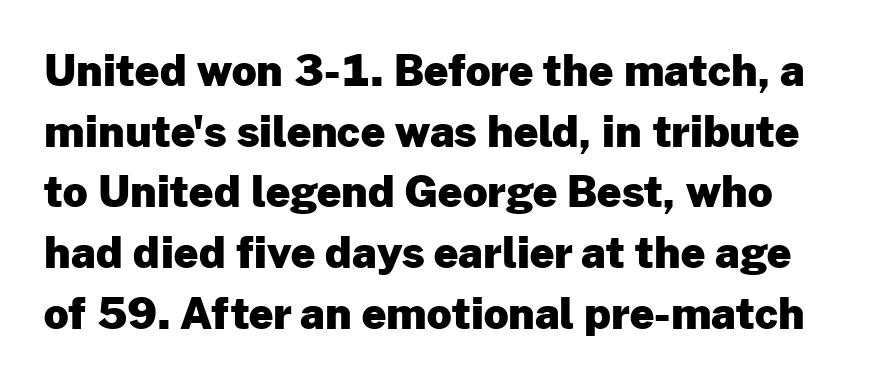
Q: Is the text bold? A: Yes.
Q: Is the text italic (slanted)? A: No, it is upright.
Q: Is the typeface a serif or a sans-serif typeface? A: Sans-serif.
Q: Is the text underlined? A: No.
Q: Is the spacing between letters normal or unusually wide? A: Normal.
Q: Is the spacing between lines tight, normal or loose? A: Normal.
Q: Width (condensed, normal, or wide)? A: Normal.
Q: Stroke contrast? A: Low.
Q: x-height? A: Medium.
Q: Monospaced? A: No.
